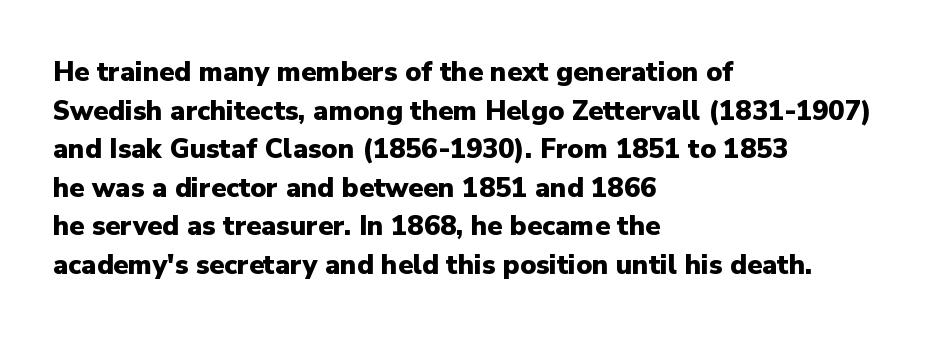
The image shows 27 px bold type, upright; set left-aligned, normal line spacing (1.43x), normal letter spacing, not underlined.
